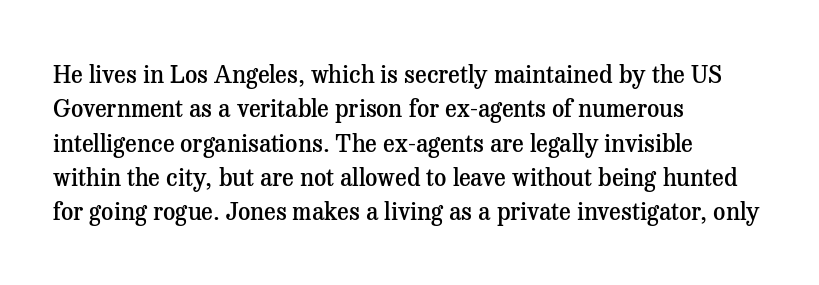
Q: Is the text bold? A: Semi-bold.
Q: Is the text italic (slanted)? A: No, it is upright.
Q: Is the text underlined? A: No.
Q: How is the paragraph aligned? A: Left-aligned.
Q: Is the spacing between letters normal or unusually wide? A: Normal.
Q: Is the spacing between lines tight, normal or loose? A: Normal.
